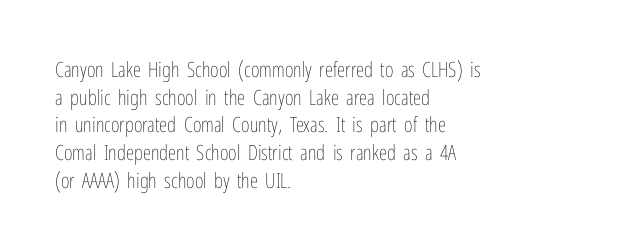
Every stem runs plumb, perpendicular to the baseline. Leftover space on each line is placed entirely after the last word. Check the space under the baseline: it is left empty. This reads as an unemphasized weight, regular at the heaviest. Caption: standard tracking, unaltered.
